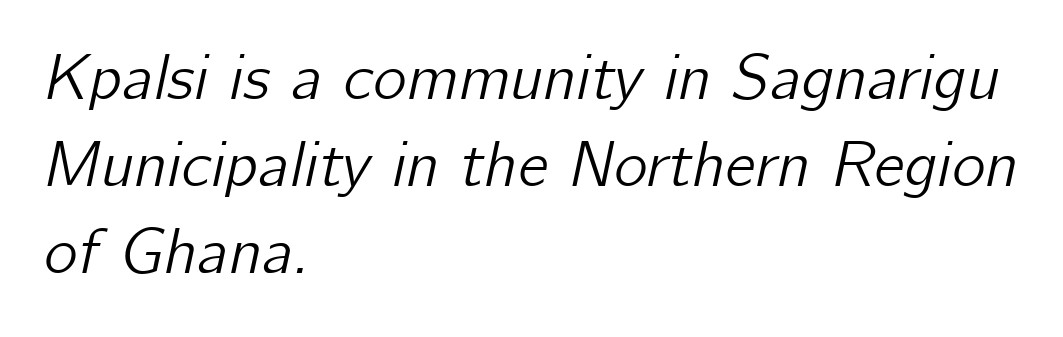
Q: Is the text italic (slanted)? A: Yes, it leans right by about 12 degrees.
Q: Is the text underlined? A: No.
Q: How is the paragraph aligned? A: Left-aligned.
Q: Is the spacing between letters normal or unusually wide? A: Normal.
Q: Is the spacing between lines tight, normal or loose? A: Normal.
Q: Width (condensed, normal, or wide)? A: Normal.
Q: Stroke contrast? A: Low.
Q: x-height? A: Medium.
Q: Monospaced? A: No.
